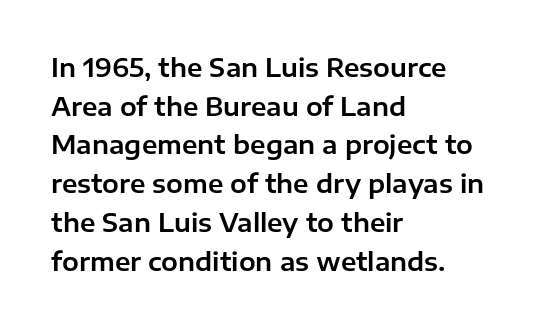
Q: Is the text italic (slanted)? A: No, it is upright.
Q: Is the text underlined? A: No.
Q: How is the paragraph aligned? A: Left-aligned.
Q: Is the spacing between letters normal or unusually wide? A: Normal.
Q: Is the spacing between lines tight, normal or loose? A: Normal.
